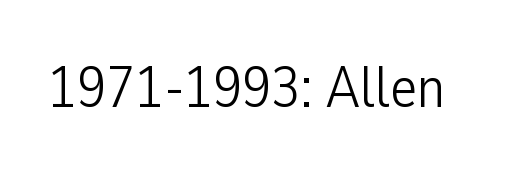
Q: Is the text bold? A: No.
Q: Is the text italic (slanted)? A: No, it is upright.
Q: Is the typeface a serif or a sans-serif typeface? A: Sans-serif.
Q: Is the text underlined? A: No.
Q: Is the spacing between letters normal or unusually wide? A: Normal.
Q: Width (condensed, normal, or wide)? A: Condensed.
Q: Stroke contrast? A: Low.
Q: x-height? A: Medium.
Q: Monospaced? A: No.
